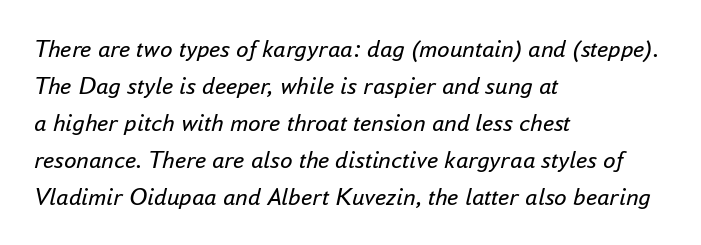
The image shows 25 px text type, italic (leaning right); set left-aligned, normal line spacing (1.48x), normal letter spacing, not underlined.
